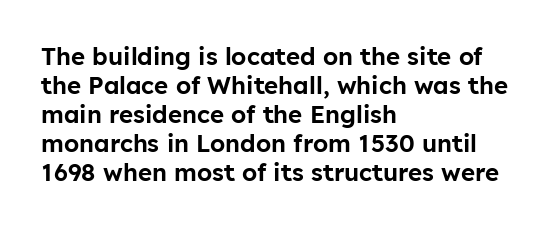
The area under the type is left untouched. Is the block centered? No — it sits flush against the left margin. Default kerning and tracking; the words read as compact shapes. Is there any slant? The stems are plumb.
